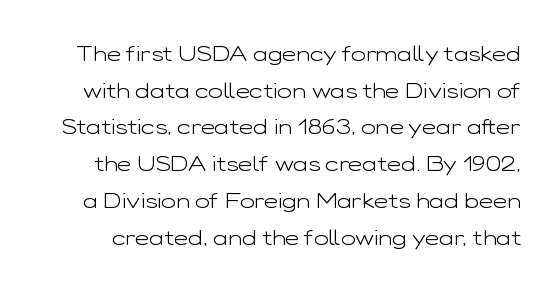
Q: Is the text bold? A: No.
Q: Is the text italic (slanted)? A: No, it is upright.
Q: Is the text underlined? A: No.
Q: Is the spacing between letters normal or unusually wide? A: Normal.
Q: Is the spacing between lines tight, normal or loose? A: Normal.
